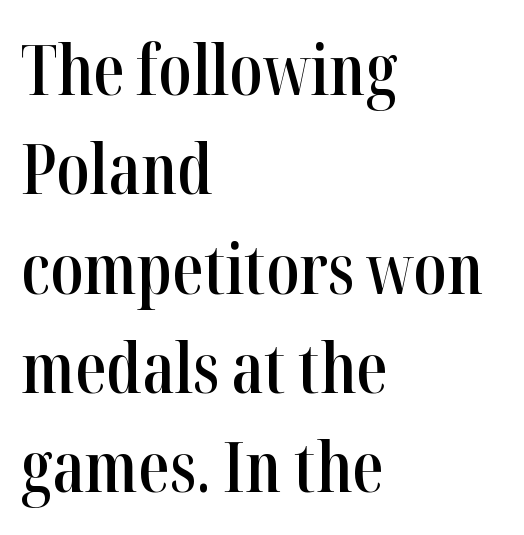
Notice how the stems are strictly vertical — no italics here. Spacing verdict: proportional, widths tailored to each character. Layout note: lines flush left. In terms of letterform style, serifs are clearly present.
